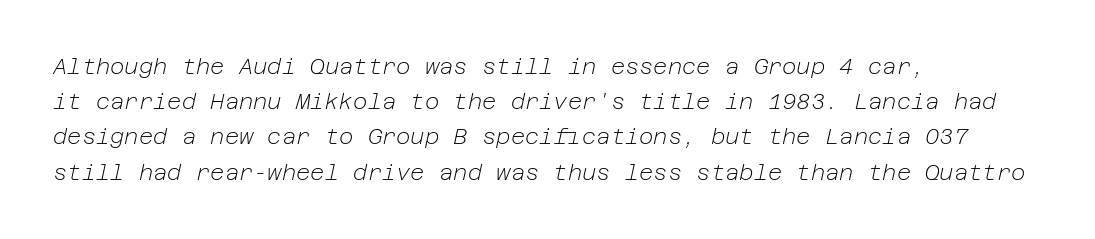
Q: Is the text bold? A: No.
Q: Is the text italic (slanted)? A: Yes, it leans right by about 12 degrees.
Q: Is the text underlined? A: No.
Q: How is the paragraph aligned? A: Left-aligned.
Q: Is the spacing between letters normal or unusually wide? A: Normal.
Q: Is the spacing between lines tight, normal or loose? A: Normal.
